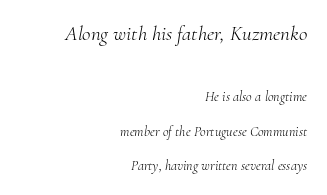
The image shows 21 px text type, italic (leaning right); set right-aligned, loose line spacing (2.45x), normal letter spacing, not underlined; the first (top) block is 1.5x larger.
